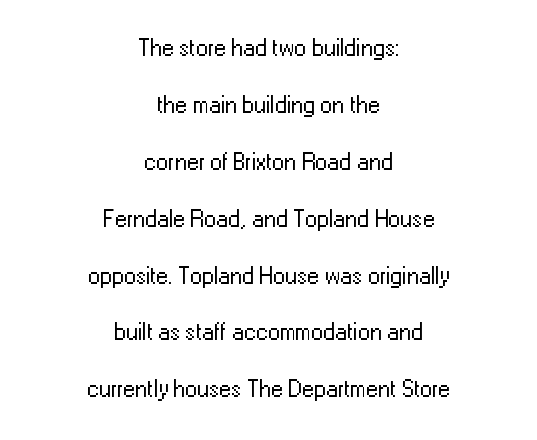
{"italic": "no", "bold": "no", "underline": "no", "align": "center", "line_spacing": "loose", "line_spacing_ratio": 2.37, "letter_spacing": "normal", "letter_spacing_em": 0.0, "glyph_px": 24}
